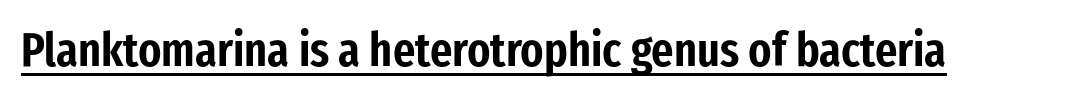
The image shows 48 px condensed sans-serif type, upright; set normal letter spacing, underlined; low stroke contrast and a medium x-height.
